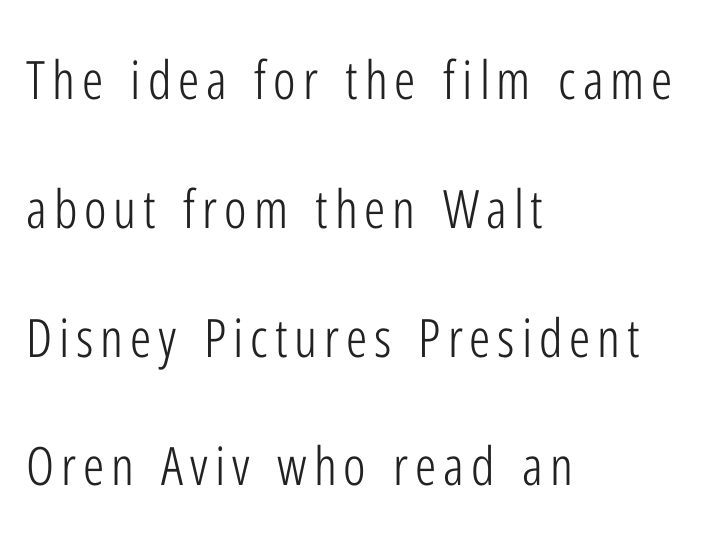
Q: Is the text bold? A: No.
Q: Is the text italic (slanted)? A: No, it is upright.
Q: Is the typeface a serif or a sans-serif typeface? A: Sans-serif.
Q: Is the text underlined? A: No.
Q: How is the paragraph aligned? A: Left-aligned.
Q: Is the spacing between lines tight, normal or loose? A: Loose.
Q: Width (condensed, normal, or wide)? A: Condensed.
Q: Stroke contrast? A: Low.
Q: x-height? A: Medium.
Q: Monospaced? A: No.
